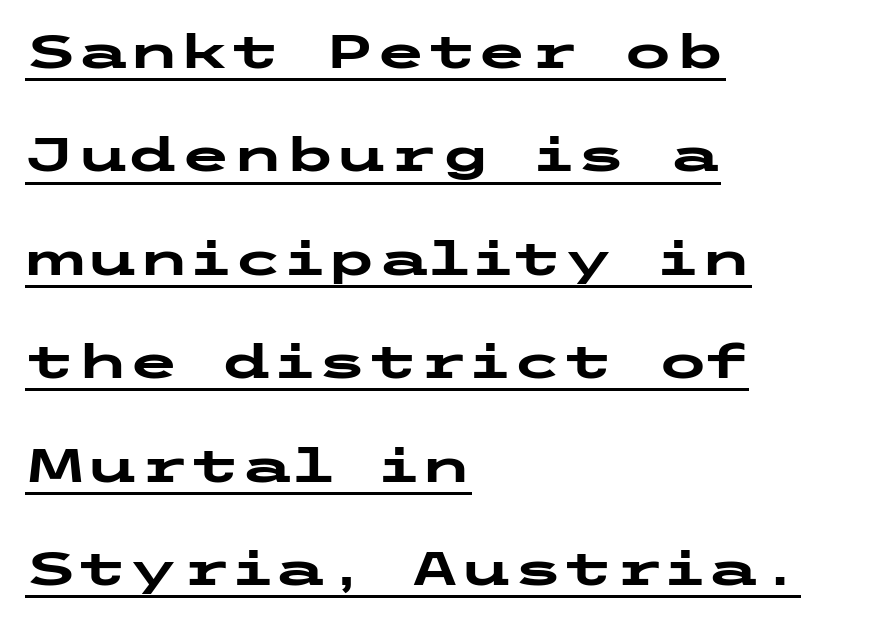
The image shows 47 px heavy, wide sans-serif type, upright; set left-aligned, loose line spacing (2.2x), normal letter spacing, underlined; low stroke contrast and a medium x-height.
